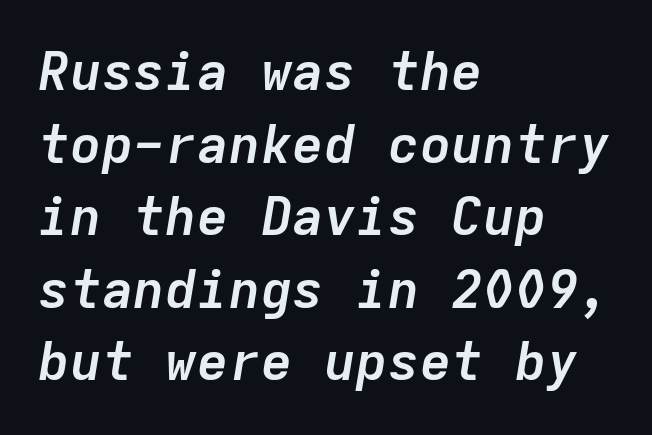
{"italic": "yes", "lean": "right", "slant_degrees": 9, "bold": "yes", "weight": "semibold", "width": "normal", "stroke_contrast": "low", "x_height": "medium", "monospaced": "yes", "underline": "no", "align": "left", "line_spacing": "normal", "line_spacing_ratio": 1.37, "letter_spacing": "normal", "letter_spacing_em": 0.0, "glyph_px": 53}
